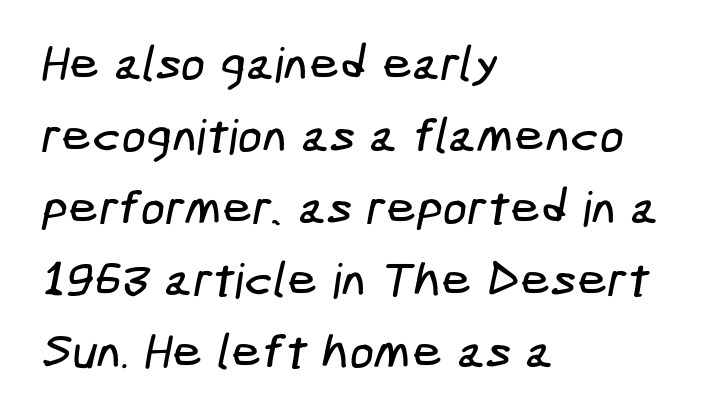
{"serif": "no", "width": "condensed", "stroke_contrast": "low", "x_height": "medium", "underline": "no", "align": "left", "line_spacing": "normal", "line_spacing_ratio": 1.5, "letter_spacing": "normal", "letter_spacing_em": 0.0, "glyph_px": 48}
